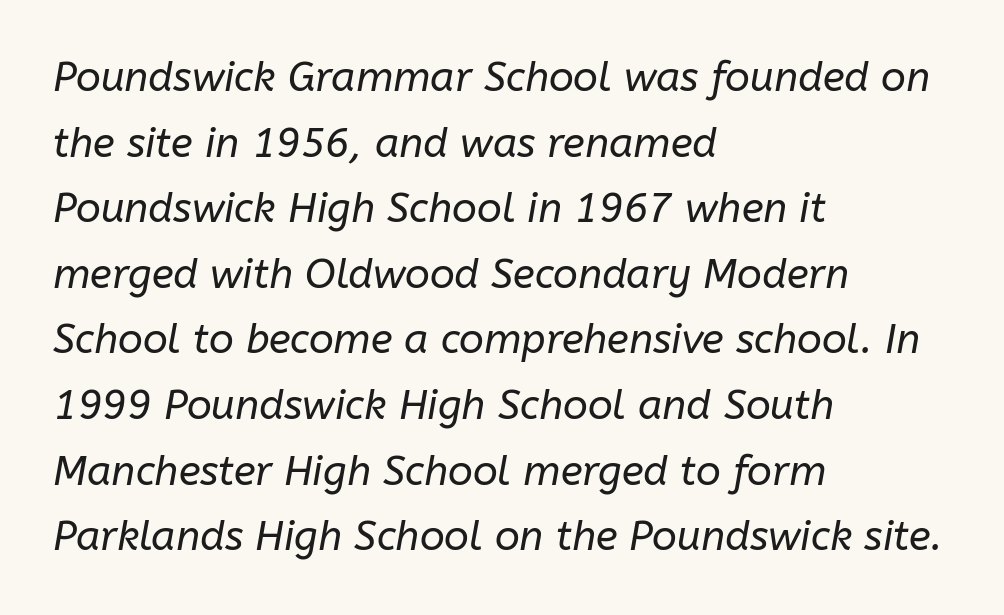
Q: Is the text bold? A: No.
Q: Is the text italic (slanted)? A: Yes, it leans right by about 10 degrees.
Q: Is the text underlined? A: No.
Q: How is the paragraph aligned? A: Left-aligned.
Q: Is the spacing between letters normal or unusually wide? A: Normal.
Q: Is the spacing between lines tight, normal or loose? A: Normal.
Q: Width (condensed, normal, or wide)? A: Normal.
Q: Stroke contrast? A: Low.
Q: x-height? A: Medium.
Q: Monospaced? A: No.
